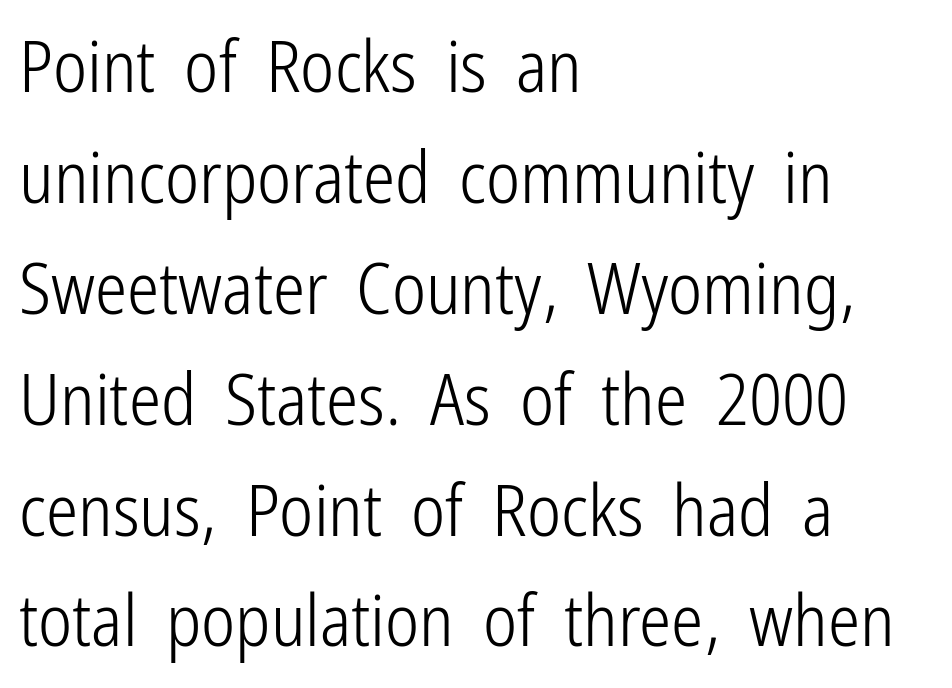
The image shows 72 px light, condensed sans-serif type, upright; set left-aligned, normal line spacing (1.54x), normal letter spacing, not underlined; low stroke contrast and a medium x-height.
